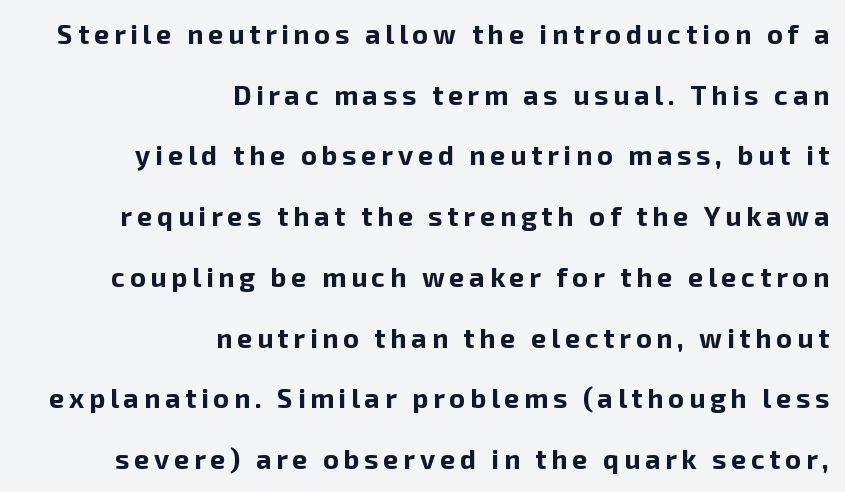
The gap between lines stays unmarked. Baseline-to-baseline distance is far greater than the letter height. Right-aligned paragraph, ragged on the left. The type sits square on the baseline with zero lean.
